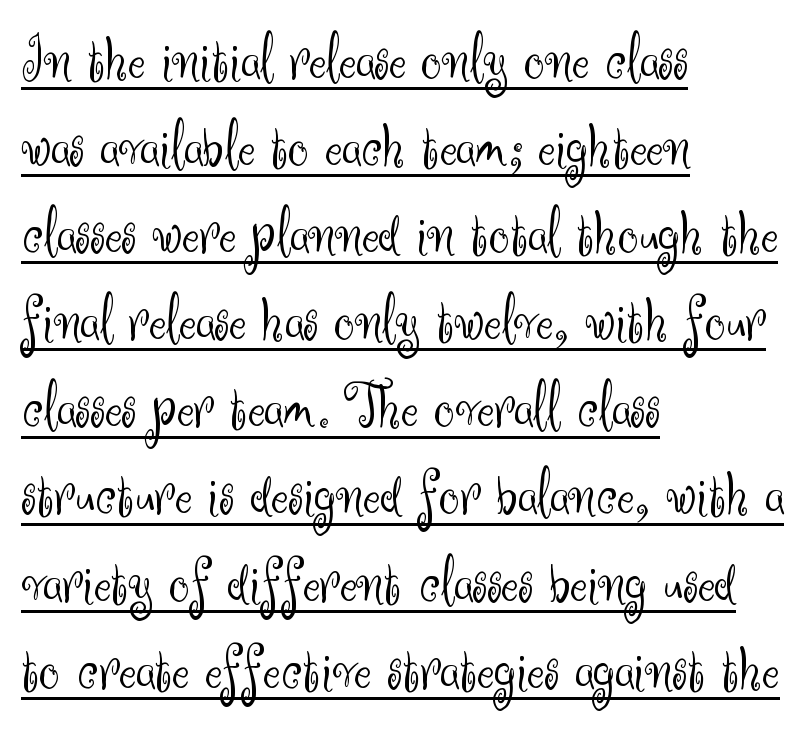
{"serif": "no", "italic": "no", "bold": "no", "weight": "light", "width": "normal", "stroke_contrast": "medium", "x_height": "small", "monospaced": "no", "underline": "yes", "align": "left", "line_spacing": "normal", "line_spacing_ratio": 1.34, "letter_spacing": "normal", "letter_spacing_em": 0.0, "glyph_px": 65}
